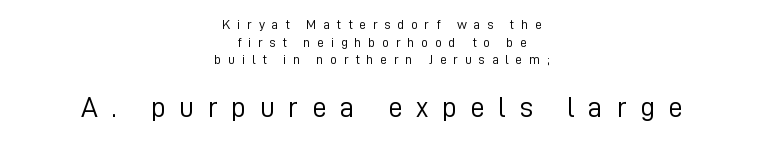
The face used here is proportionally spaced, like ordinary book or web type. The words here are not underlined. No italicization has been applied; the sample stays upright. What stands out about the letter spacing? Its width — letters are far apart.
